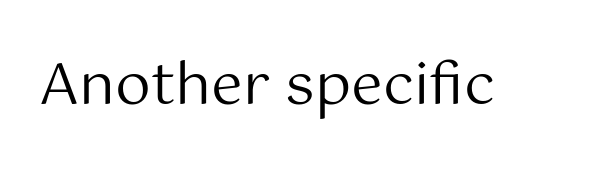
Just letters on the line, the space beneath them empty. Each word holds together tightly as a unit, with standard inter-letter gaps. No chunkiness to these letters — they're not bold. What kind of face is this? One without serifs — a sans.
